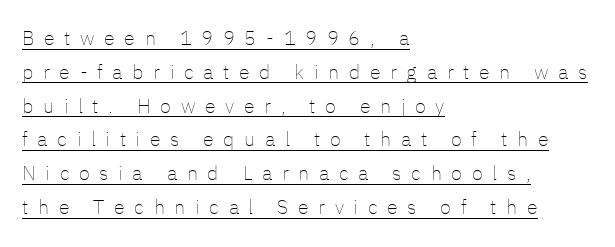
The image shows 20 px text type, upright; set left-aligned, normal line spacing (1.69x), unusually wide letter spacing (+0.48 em), underlined.
